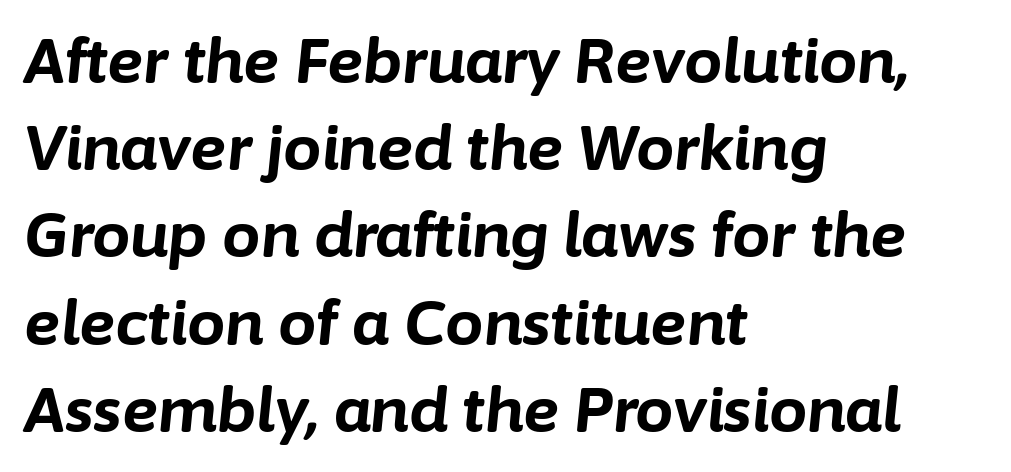
The font's italic variant was chosen for this text. The space directly below the letters is spotless. Tracking here is standard; glyphs follow each other at the usual distance. The rendering uses natural spacing where letterforms have individual widths.
